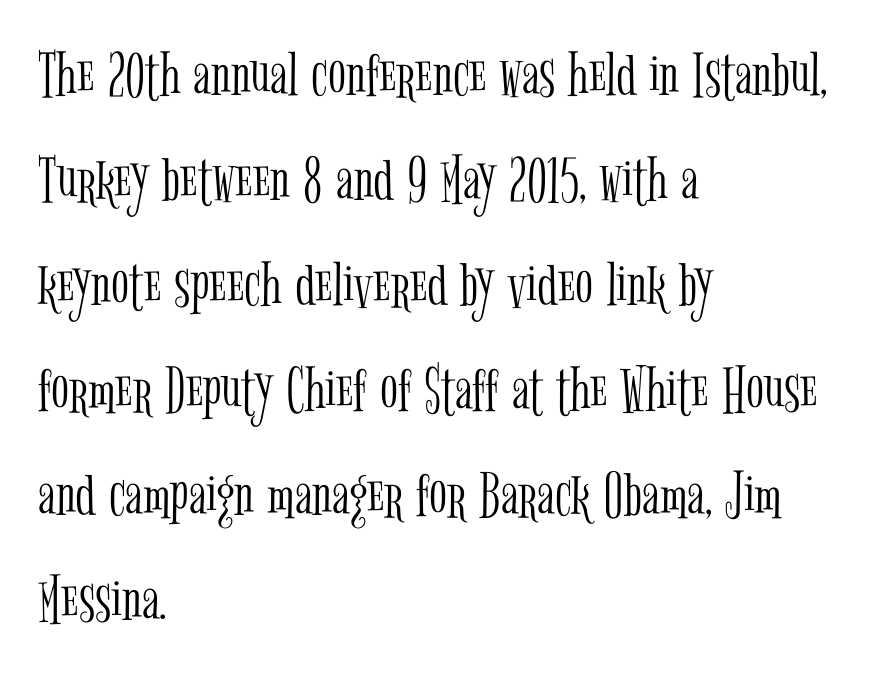
Plain, unruled lines of type. Type style note: has serifs. Each letter keeps its own natural width here, so spacing adapts to shape. A classic flush-left, rag-right setting is used for this passage.
